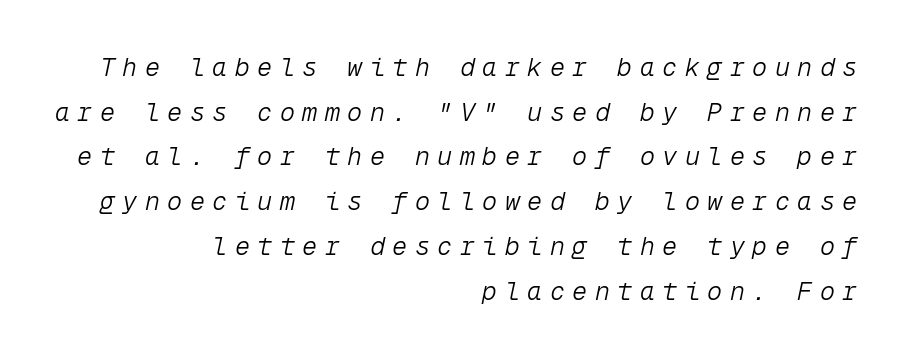
Q: Is the text bold? A: No.
Q: Is the text italic (slanted)? A: Yes, it leans right by about 12 degrees.
Q: Is the text underlined? A: No.
Q: How is the paragraph aligned? A: Right-aligned.
Q: Is the spacing between letters normal or unusually wide? A: Unusually wide.
